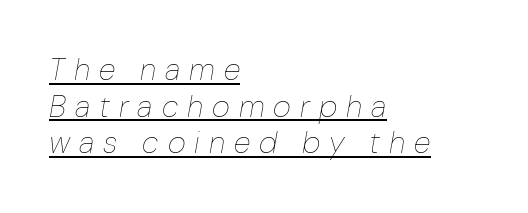
Q: Is the text bold? A: No.
Q: Is the text italic (slanted)? A: Yes, it leans right by about 10 degrees.
Q: Is the text underlined? A: Yes.
Q: How is the paragraph aligned? A: Left-aligned.
Q: Is the spacing between letters normal or unusually wide? A: Unusually wide.
Q: Width (condensed, normal, or wide)? A: Normal.
Q: Stroke contrast? A: Low.
Q: x-height? A: Medium.
Q: Monospaced? A: No.
